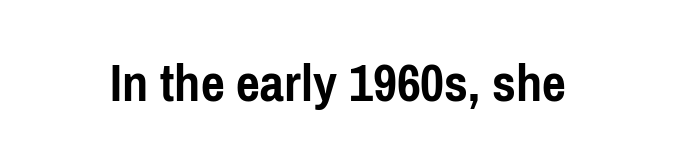
The image shows 57 px semibold, condensed sans-serif type, upright; set normal letter spacing, not underlined; low stroke contrast and a medium x-height.
